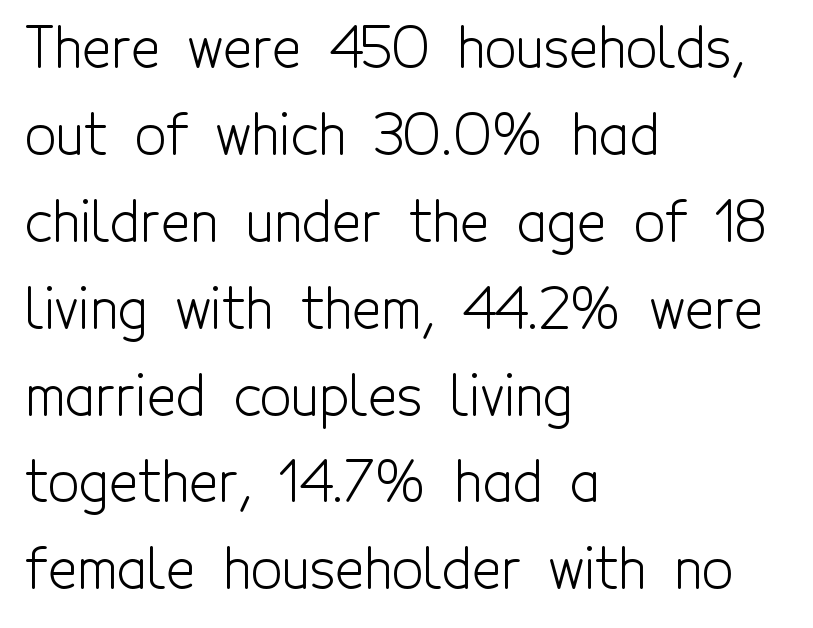
The image shows 55 px light, condensed sans-serif type, upright; set left-aligned, normal line spacing (1.58x), normal letter spacing, not underlined; a medium x-height.
